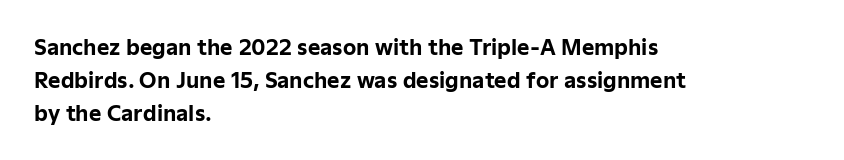
The image shows 21 px bold type, upright; set left-aligned, normal line spacing (1.57x), normal letter spacing, not underlined.
